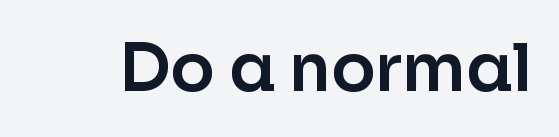
Q: Is the text italic (slanted)? A: No, it is upright.
Q: Is the typeface a serif or a sans-serif typeface? A: Sans-serif.
Q: Is the text underlined? A: No.
Q: Is the spacing between letters normal or unusually wide? A: Normal.
Q: Width (condensed, normal, or wide)? A: Normal.
Q: Stroke contrast? A: Low.
Q: x-height? A: Medium.
Q: Monospaced? A: No.
